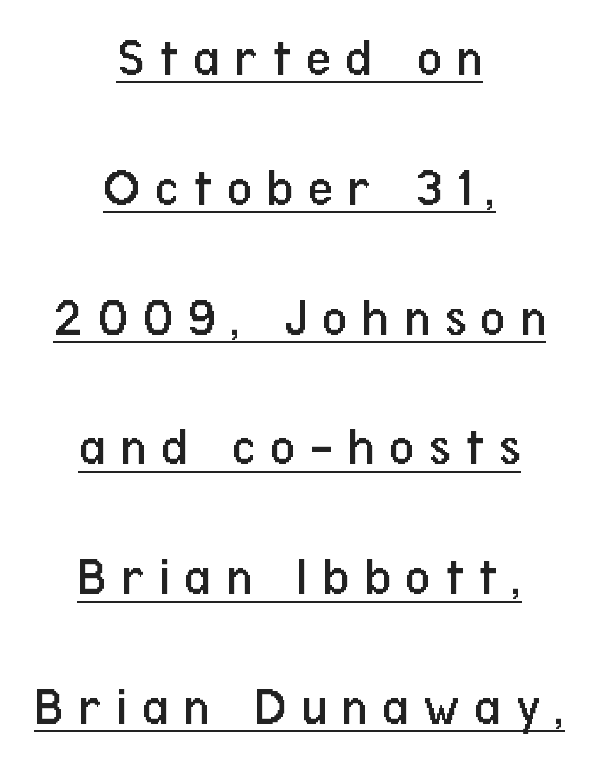
Q: Is the text bold? A: No.
Q: Is the text italic (slanted)? A: No, it is upright.
Q: Is the typeface a serif or a sans-serif typeface? A: Sans-serif.
Q: Is the text underlined? A: Yes.
Q: How is the paragraph aligned? A: Centered.
Q: Is the spacing between letters normal or unusually wide? A: Unusually wide.
Q: Is the spacing between lines tight, normal or loose? A: Loose.
Q: Width (condensed, normal, or wide)? A: Condensed.
Q: Stroke contrast? A: Low.
Q: x-height? A: Medium.
Q: Monospaced? A: No.
